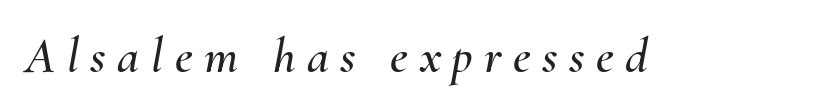
The image shows 50 px text type, italic (leaning right); set unusually wide letter spacing (+0.23 em), not underlined; medium stroke contrast and a small x-height.
